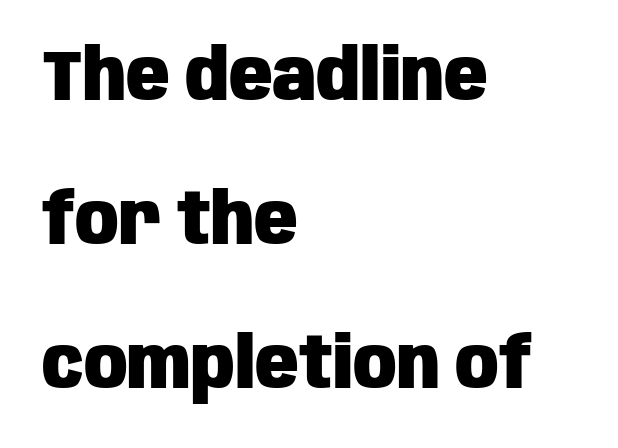
Teacher's note: observe the even left margin — that is flush-left alignment. I'd call this a sans setting — the letters go barefoot. Ascenders rise straight up at ninety degrees. Looks like regular typesetting: each glyph gets only the width it needs.
